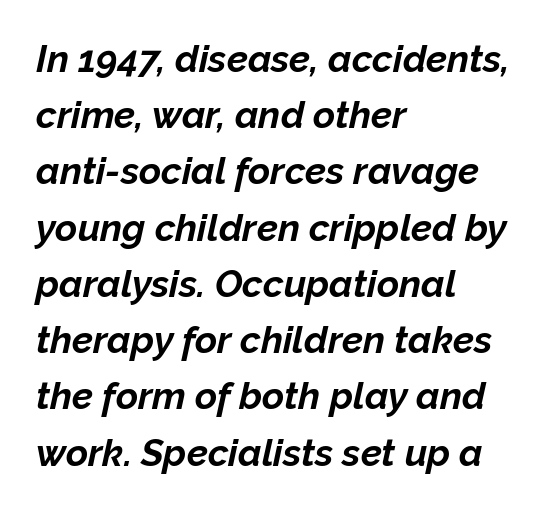
The image shows 38 px bold type, italic (leaning right); set left-aligned, normal line spacing (1.48x), normal letter spacing, not underlined; low stroke contrast and a medium x-height.
